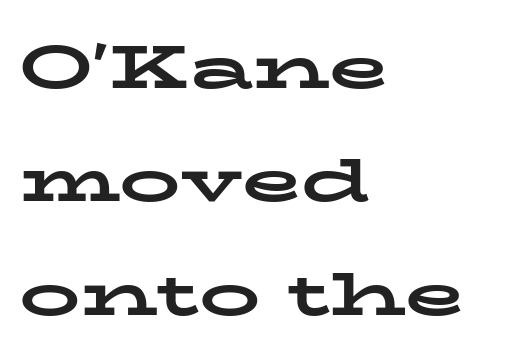
Q: Is the text bold? A: Yes.
Q: Is the text italic (slanted)? A: No, it is upright.
Q: Is the typeface a serif or a sans-serif typeface? A: Serif.
Q: Is the text underlined? A: No.
Q: How is the paragraph aligned? A: Left-aligned.
Q: Is the spacing between letters normal or unusually wide? A: Normal.
Q: Width (condensed, normal, or wide)? A: Wide.
Q: Stroke contrast? A: Low.
Q: x-height? A: Medium.
Q: Monospaced? A: No.
